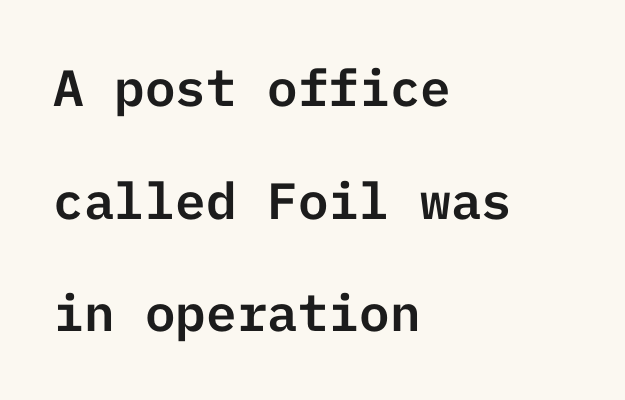
{"serif": "no", "italic": "no", "width": "normal", "stroke_contrast": "low", "x_height": "medium", "underline": "no", "align": "left", "line_spacing": "loose", "line_spacing_ratio": 2.21, "letter_spacing": "normal", "letter_spacing_em": 0.0, "glyph_px": 51}
